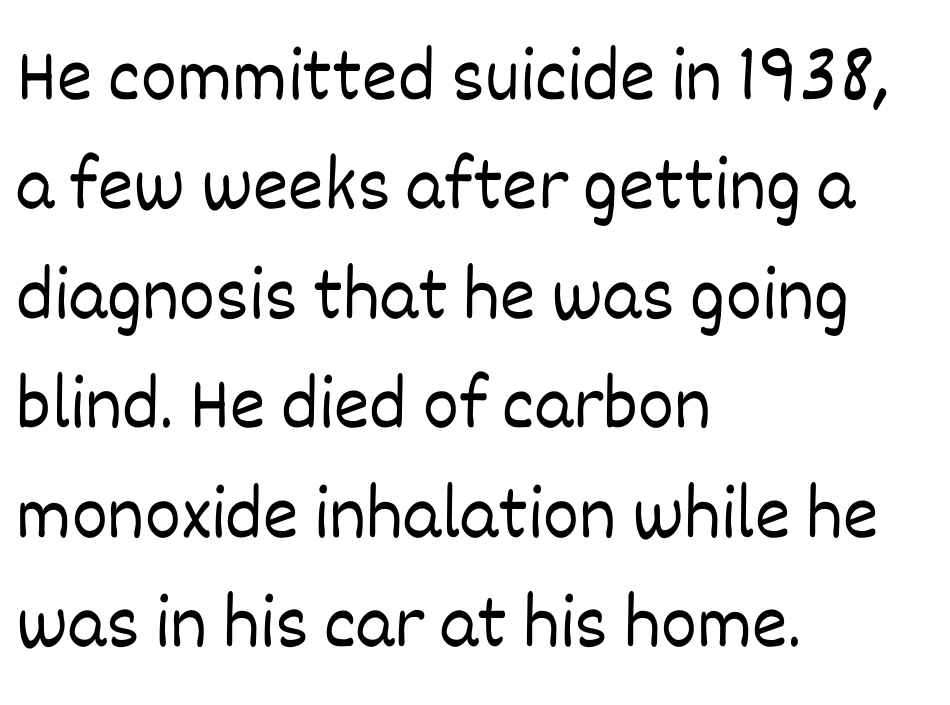
Q: Is the text bold? A: No.
Q: Is the text italic (slanted)? A: No, it is upright.
Q: Is the text underlined? A: No.
Q: How is the paragraph aligned? A: Left-aligned.
Q: Is the spacing between letters normal or unusually wide? A: Normal.
Q: Is the spacing between lines tight, normal or loose? A: Normal.
Q: Width (condensed, normal, or wide)? A: Normal.
Q: Stroke contrast? A: Low.
Q: x-height? A: Large.
Q: Monospaced? A: No.
